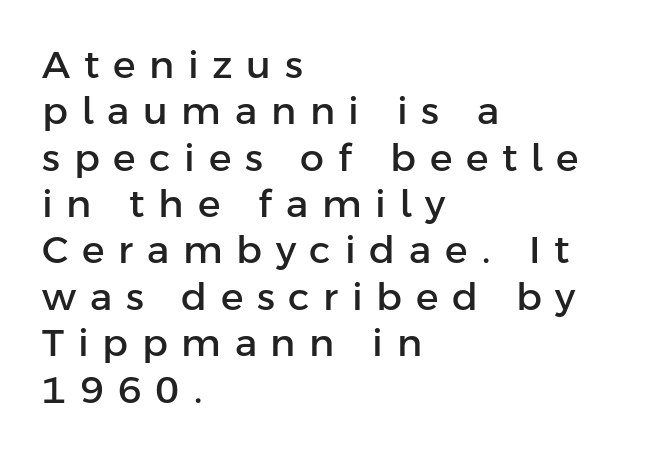
Q: Is the text italic (slanted)? A: No, it is upright.
Q: Is the typeface a serif or a sans-serif typeface? A: Sans-serif.
Q: Is the text underlined? A: No.
Q: How is the paragraph aligned? A: Left-aligned.
Q: Is the spacing between letters normal or unusually wide? A: Unusually wide.
Q: Width (condensed, normal, or wide)? A: Normal.
Q: Stroke contrast? A: Low.
Q: x-height? A: Medium.
Q: Monospaced? A: No.
